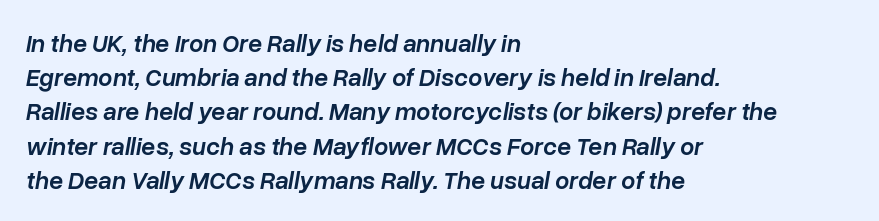
The image shows 25 px text type, italic (leaning right); set left-aligned, normal line spacing (1.37x), normal letter spacing, not underlined.
